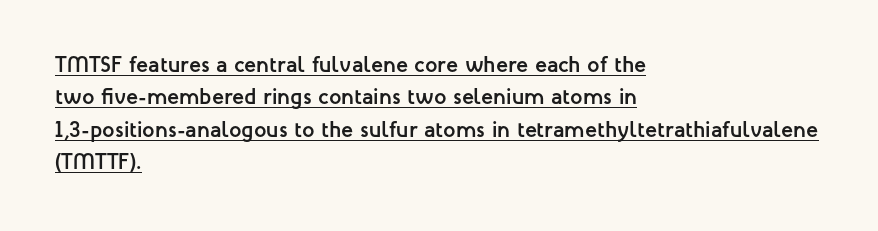
Q: Is the text bold? A: Yes.
Q: Is the text italic (slanted)? A: No, it is upright.
Q: Is the text underlined? A: Yes.
Q: How is the paragraph aligned? A: Left-aligned.
Q: Is the spacing between letters normal or unusually wide? A: Normal.
Q: Is the spacing between lines tight, normal or loose? A: Normal.
